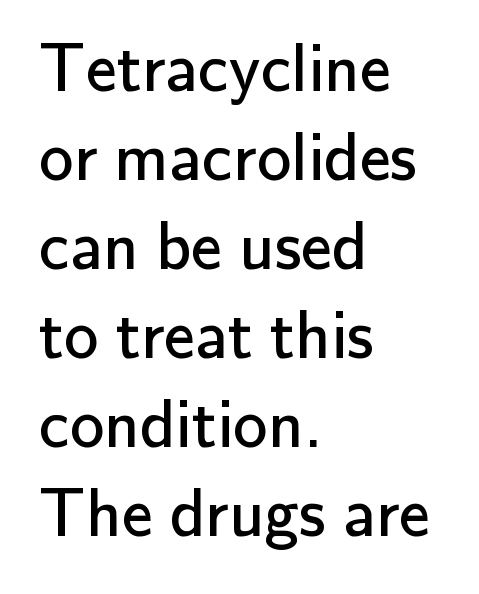
{"serif": "no", "italic": "no", "bold": "no", "weight": "regular", "width": "normal", "stroke_contrast": "low", "x_height": "small", "monospaced": "no", "underline": "no", "align": "left", "line_spacing": "normal", "line_spacing_ratio": 1.29, "letter_spacing": "normal", "letter_spacing_em": 0.0, "glyph_px": 69}
